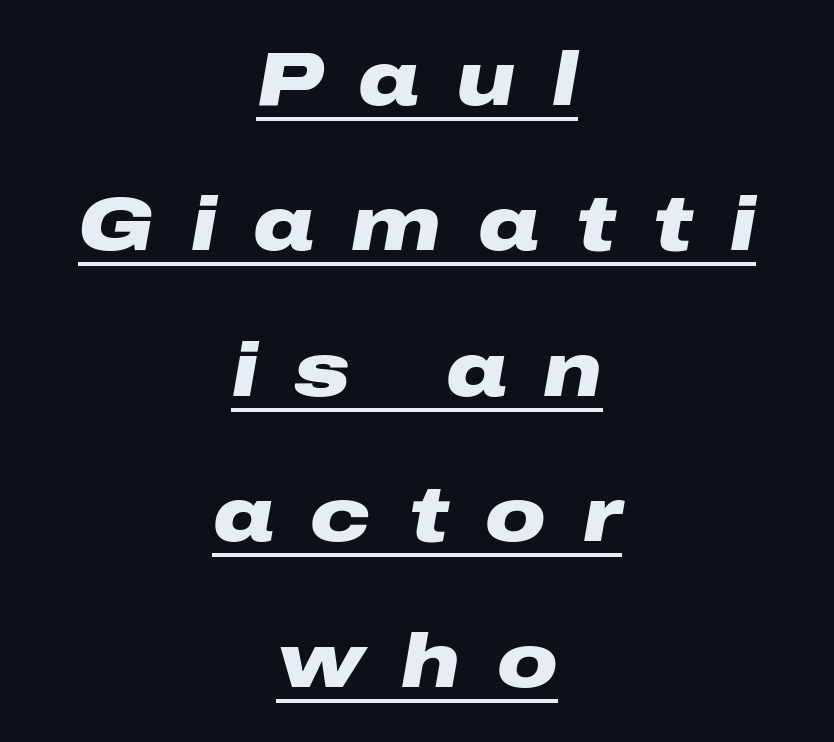
Q: Is the text bold? A: Yes.
Q: Is the text italic (slanted)? A: Yes, it leans right by about 10 degrees.
Q: Is the text underlined? A: Yes.
Q: How is the paragraph aligned? A: Centered.
Q: Is the spacing between letters normal or unusually wide? A: Unusually wide.
Q: Is the spacing between lines tight, normal or loose? A: Loose.
Q: Width (condensed, normal, or wide)? A: Wide.
Q: Stroke contrast? A: Low.
Q: x-height? A: Medium.
Q: Monospaced? A: No.
